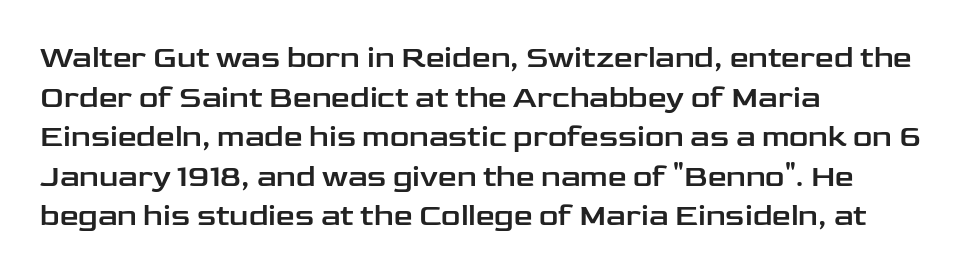
The words here are not underlined. A roman cut, with each character standing at attention. Nobody touched the tracking dial on this one. Summary of vertical rhythm: regular, with standard interline spacing. I'd call this a sans setting — the letters go barefoot. Looks like regular typesetting: each glyph gets only the width it needs.
